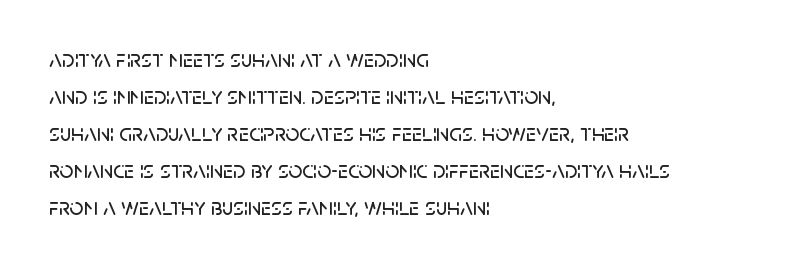
The image shows 24 px text type, upright; set left-aligned, normal line spacing (1.54x), normal letter spacing, not underlined.
